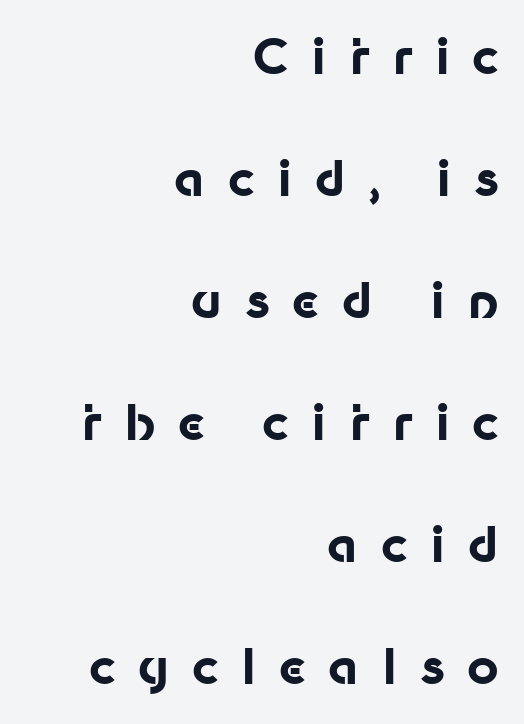
Q: Is the text bold? A: Yes.
Q: Is the text italic (slanted)? A: No, it is upright.
Q: Is the typeface a serif or a sans-serif typeface? A: Sans-serif.
Q: Is the text underlined? A: No.
Q: How is the paragraph aligned? A: Right-aligned.
Q: Is the spacing between letters normal or unusually wide? A: Unusually wide.
Q: Is the spacing between lines tight, normal or loose? A: Loose.
Q: Width (condensed, normal, or wide)? A: Normal.
Q: Stroke contrast? A: Low.
Q: x-height? A: Medium.
Q: Monospaced? A: No.
